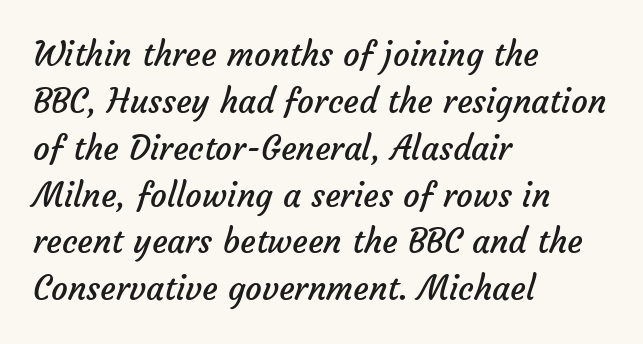
The image shows 33 px regular-weight sans-serif type; set left-aligned, normal line spacing (1.42x), normal letter spacing, not underlined; low stroke contrast and a medium x-height.
